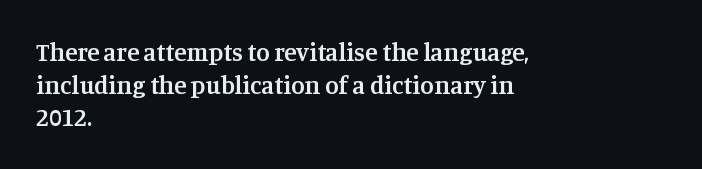
Q: Is the text bold? A: Semi-bold.
Q: Is the text italic (slanted)? A: No, it is upright.
Q: Is the text underlined? A: No.
Q: How is the paragraph aligned? A: Left-aligned.
Q: Is the spacing between letters normal or unusually wide? A: Normal.
Q: Is the spacing between lines tight, normal or loose? A: Normal.
